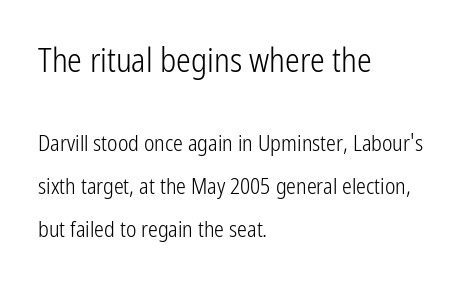
All the whitespace from short lines collects on the right. Check under the words: just untouched page. The rendering uses natural spacing where letterforms have individual widths. The cut favours lightness, reaching ordinary text weight at its darkest. The lettering stays uniformly vertical, giving the passage a roman look.
